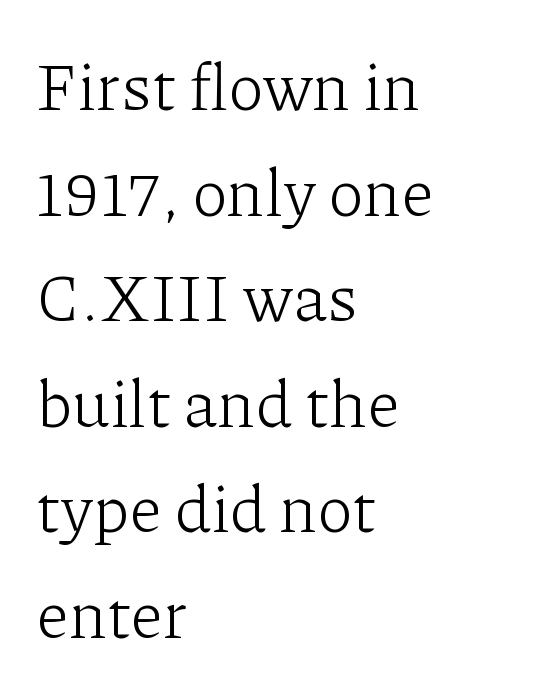
The image shows 66 px light serif type, upright; set left-aligned, normal line spacing (1.6x), normal letter spacing, not underlined; low stroke contrast and a medium x-height.
